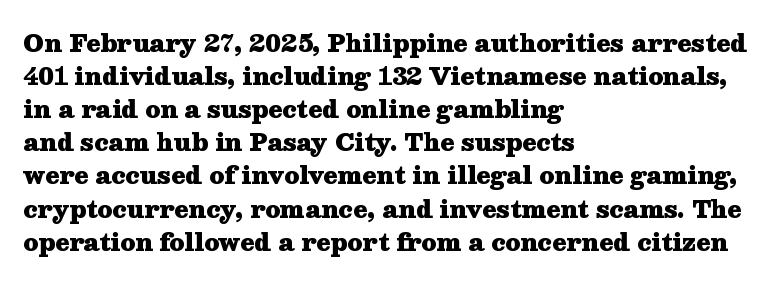
The image shows 23 px bold type, upright; set left-aligned, normal line spacing (1.44x), normal letter spacing, not underlined.
